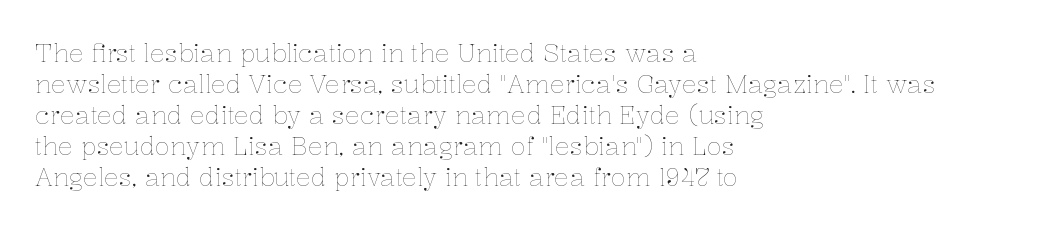
Q: Is the text bold? A: No.
Q: Is the text italic (slanted)? A: No, it is upright.
Q: Is the text underlined? A: No.
Q: How is the paragraph aligned? A: Left-aligned.
Q: Is the spacing between letters normal or unusually wide? A: Normal.
